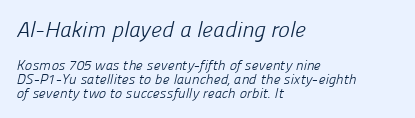
The baseline area is clear. These lines are set flush left with a ragged right edge. The lines are packed closely together with very little leading. Weight class: somewhere from thin through regular.
